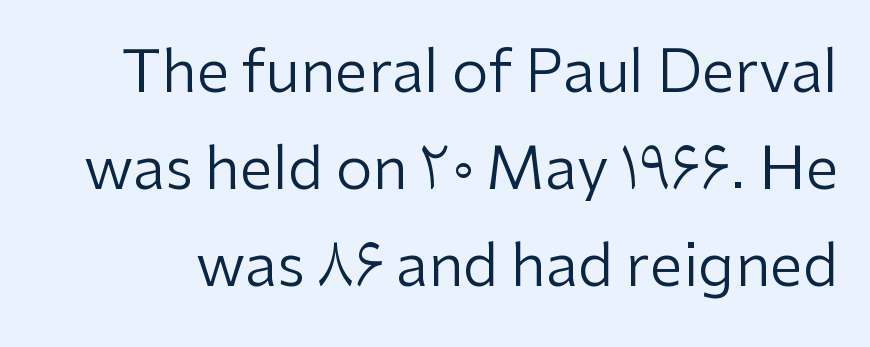
The image shows 59 px regular-weight sans-serif type, upright; set normal line spacing (1.64x), normal letter spacing, not underlined; low stroke contrast and a medium x-height.
